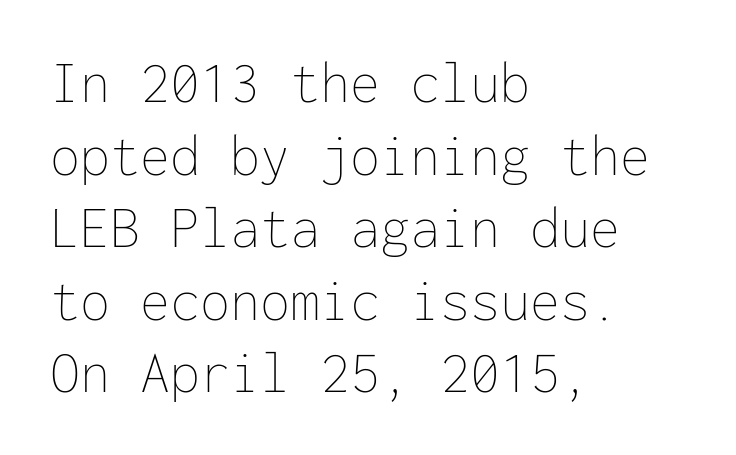
{"italic": "no", "bold": "no", "weight": "thin", "width": "normal", "stroke_contrast": "low", "x_height": "medium", "monospaced": "yes", "underline": "no", "align": "left", "line_spacing_ratio": 1.21, "letter_spacing": "normal", "letter_spacing_em": 0.0, "glyph_px": 60}
